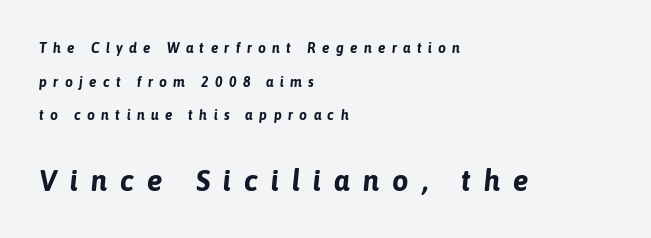
{"italic": "yes", "lean": "right", "slant_degrees": 6, "bold": "yes", "weight": "bold", "width": "normal", "stroke_contrast": "low", "x_height": "medium", "monospaced": "no", "underline": "no", "align": "left", "line_spacing": "loose", "line_spacing_ratio": 2.41, "letter_spacing": "wide", "letter_spacing_em": 0.45, "larger_block": "second", "size_ratio": 2.07, "glyph_px": 29}
